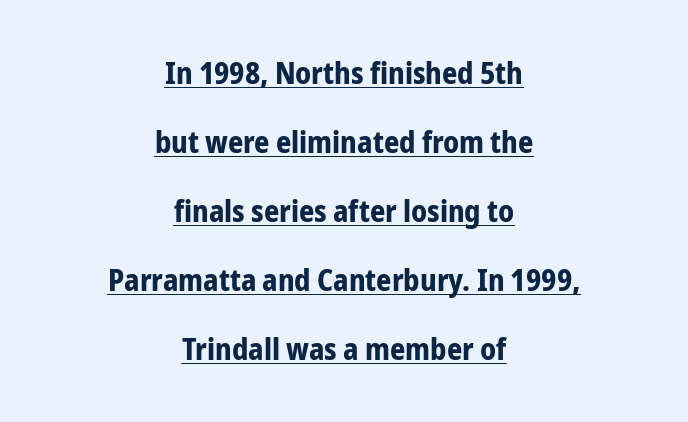
{"serif": "no", "italic": "no", "bold": "yes", "weight": "bold", "width": "condensed", "stroke_contrast": "low", "x_height": "medium", "monospaced": "no", "underline": "yes", "align": "center", "line_spacing": "loose", "line_spacing_ratio": 2.3, "letter_spacing": "normal", "letter_spacing_em": 0.0, "glyph_px": 30}
